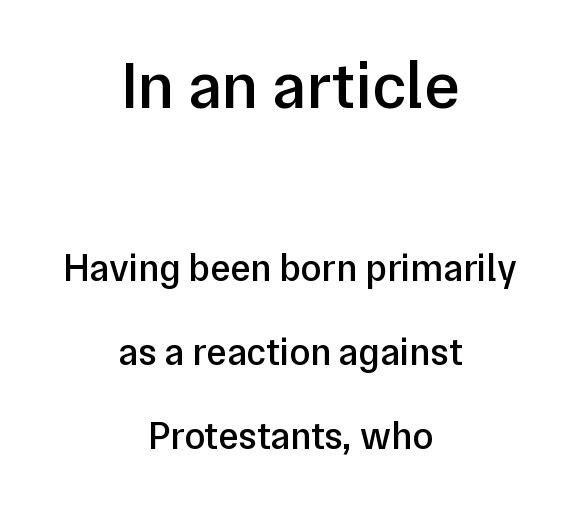
Unmarked baselines from the first word to the last. The rendering positions every line midway between the sides. Typographically, this falls in the sans-serif category. No extra tracking has been applied to these lines.
